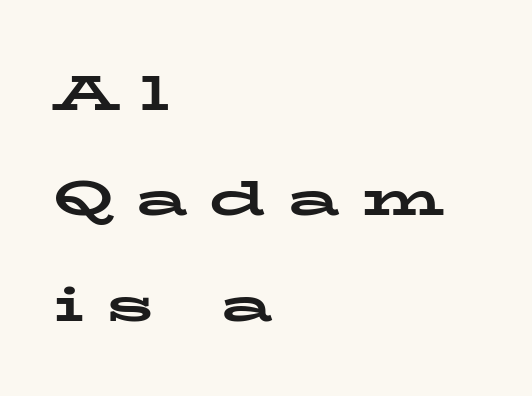
The image shows 50 px bold, wide serif type, upright; set left-aligned, loose line spacing (2.11x), unusually wide letter spacing (+0.43 em), not underlined; low stroke contrast and a medium x-height.
